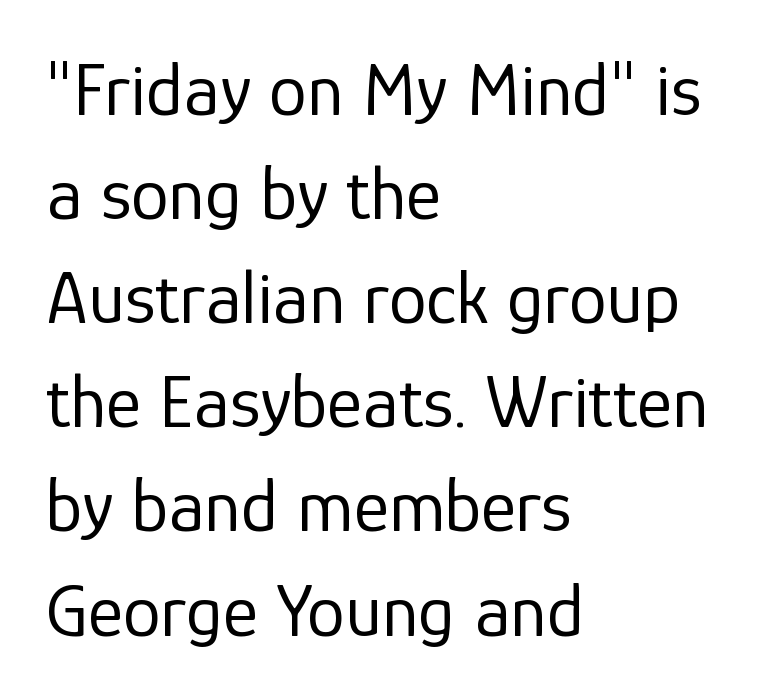
Glance below the letters and you will spot only blank space. The compositor pushed each line to the left boundary. The axis of the letterforms is exactly vertical. Short note: letters normally spaced. The passage shown stacks its lines at a standard gap. The rendering uses natural spacing where letterforms have individual widths.
